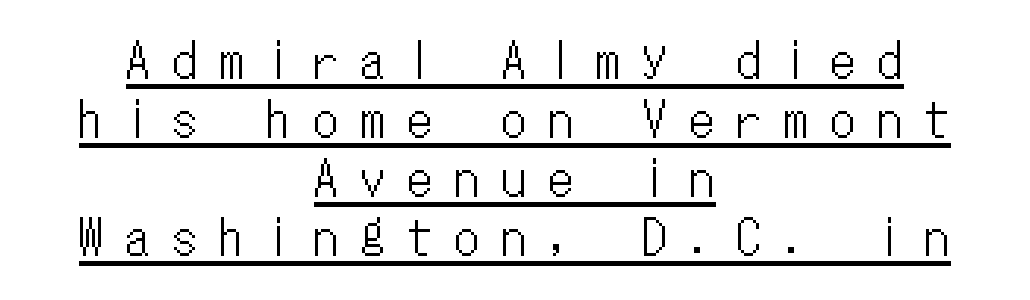
{"italic": "no", "width": "condensed", "stroke_contrast": "low", "x_height": "medium", "monospaced": "yes", "underline": "yes", "align": "center", "line_spacing_ratio": 1.23, "letter_spacing": "wide", "letter_spacing_em": 0.48, "glyph_px": 48}
